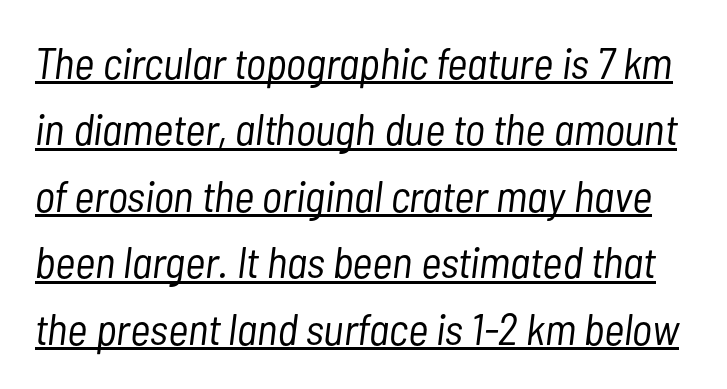
Q: Is the text bold? A: No.
Q: Is the text italic (slanted)? A: Yes, it leans right by about 7 degrees.
Q: Is the text underlined? A: Yes.
Q: Is the spacing between letters normal or unusually wide? A: Normal.
Q: Is the spacing between lines tight, normal or loose? A: Normal.
Q: Width (condensed, normal, or wide)? A: Condensed.
Q: Stroke contrast? A: Low.
Q: x-height? A: Medium.
Q: Monospaced? A: No.
